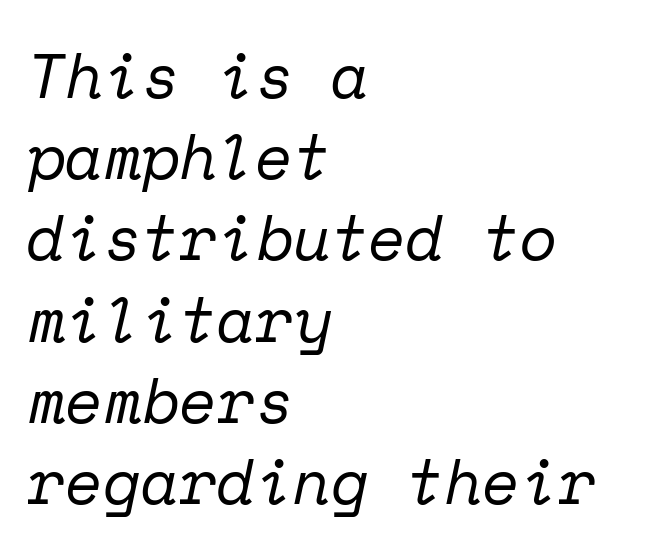
Q: Is the text bold? A: No.
Q: Is the text italic (slanted)? A: Yes, it leans right by about 12 degrees.
Q: Is the typeface a serif or a sans-serif typeface? A: Serif.
Q: Is the text underlined? A: No.
Q: How is the paragraph aligned? A: Left-aligned.
Q: Is the spacing between letters normal or unusually wide? A: Normal.
Q: Is the spacing between lines tight, normal or loose? A: Normal.
Q: Width (condensed, normal, or wide)? A: Normal.
Q: Stroke contrast? A: Low.
Q: x-height? A: Medium.
Q: Monospaced? A: Yes.
